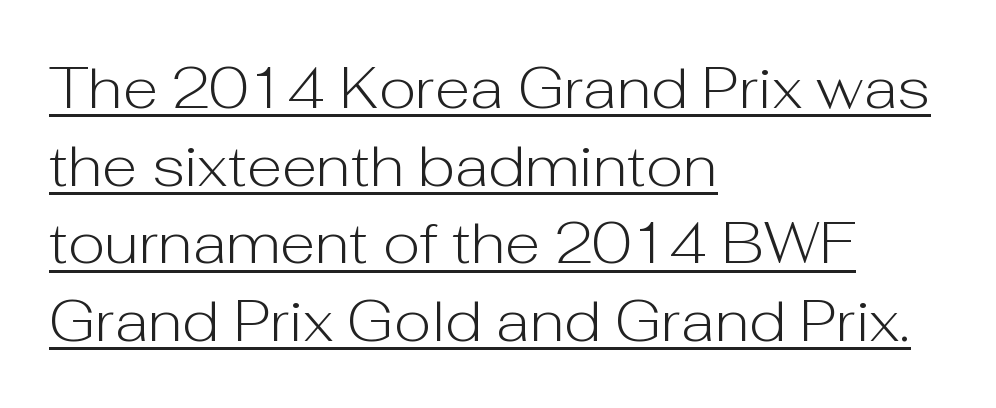
The image shows 58 px light sans-serif type, upright; set left-aligned, normal line spacing (1.34x), normal letter spacing, underlined; low stroke contrast and a medium x-height.
